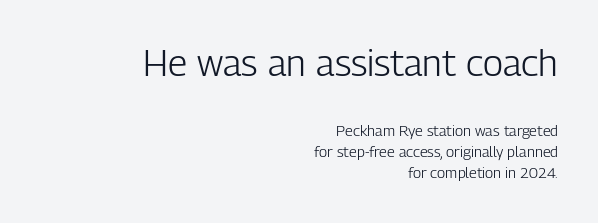
{"serif": "no", "italic": "no", "bold": "no", "weight": "light", "width": "condensed", "stroke_contrast": "low", "x_height": "medium", "monospaced": "no", "underline": "no", "align": "right", "line_spacing": "normal", "line_spacing_ratio": 1.4, "letter_spacing": "normal", "letter_spacing_em": 0.0, "larger_block": "first", "size_ratio": 2.47, "glyph_px": 37}
